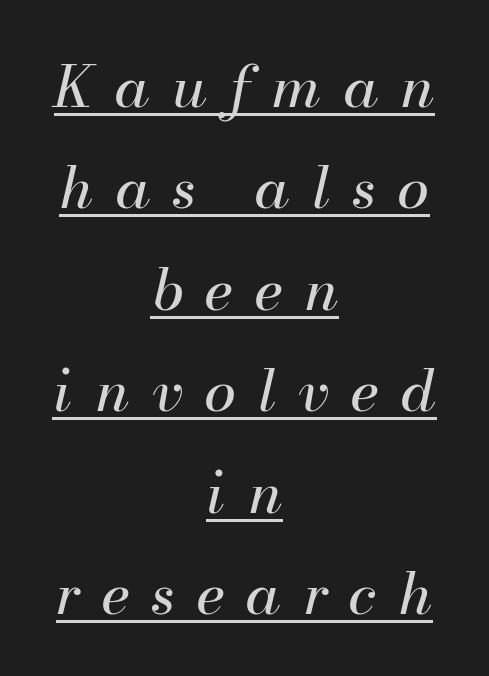
{"italic": "yes", "lean": "right", "slant_degrees": 13, "bold": "no", "weight": "regular", "width": "normal", "stroke_contrast": "medium", "x_height": "small", "monospaced": "no", "underline": "yes", "align": "center", "line_spacing_ratio": 1.75, "letter_spacing": "wide", "letter_spacing_em": 0.38, "glyph_px": 58}
